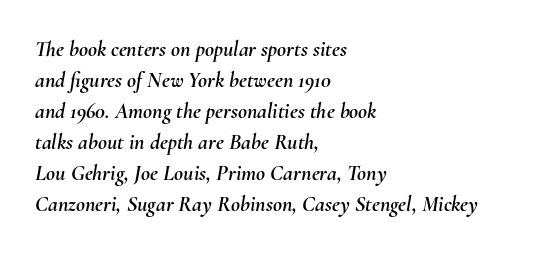
{"italic": "yes", "lean": "right", "slant_degrees": 10, "underline": "no", "align": "left", "line_spacing": "normal", "line_spacing_ratio": 1.41, "letter_spacing": "normal", "letter_spacing_em": 0.0, "glyph_px": 22}
